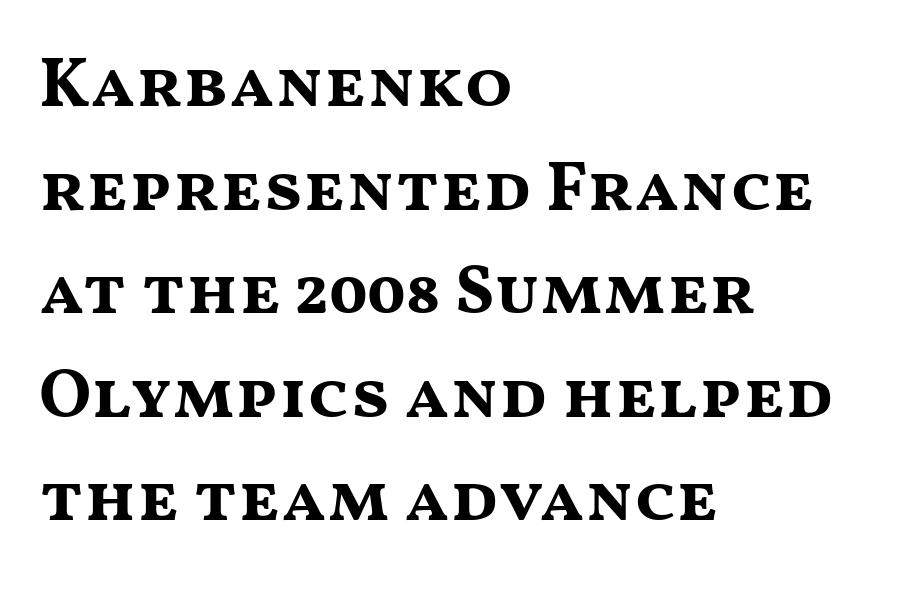
The font family rendered here belongs to the sans-serif group. Which margin do the lines hug? The left one — the right edge is uneven. How would I describe the line gaps? Plain and ordinary. The typography opts for an upright posture over an oblique one. Character widths vary here, with narrow letters taking less room than wide ones. Tracking here is standard; glyphs follow each other at the usual distance.
